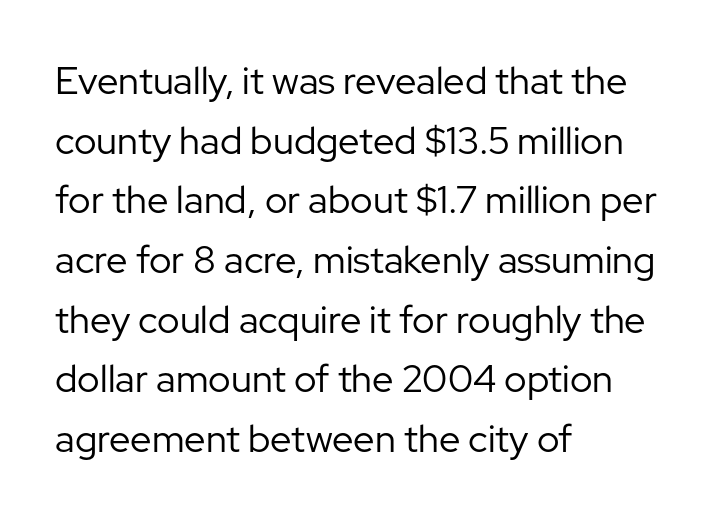
Q: Is the text bold? A: No.
Q: Is the text italic (slanted)? A: No, it is upright.
Q: Is the typeface a serif or a sans-serif typeface? A: Sans-serif.
Q: Is the text underlined? A: No.
Q: How is the paragraph aligned? A: Left-aligned.
Q: Is the spacing between letters normal or unusually wide? A: Normal.
Q: Is the spacing between lines tight, normal or loose? A: Normal.
Q: Width (condensed, normal, or wide)? A: Normal.
Q: Stroke contrast? A: Low.
Q: x-height? A: Medium.
Q: Monospaced? A: No.
